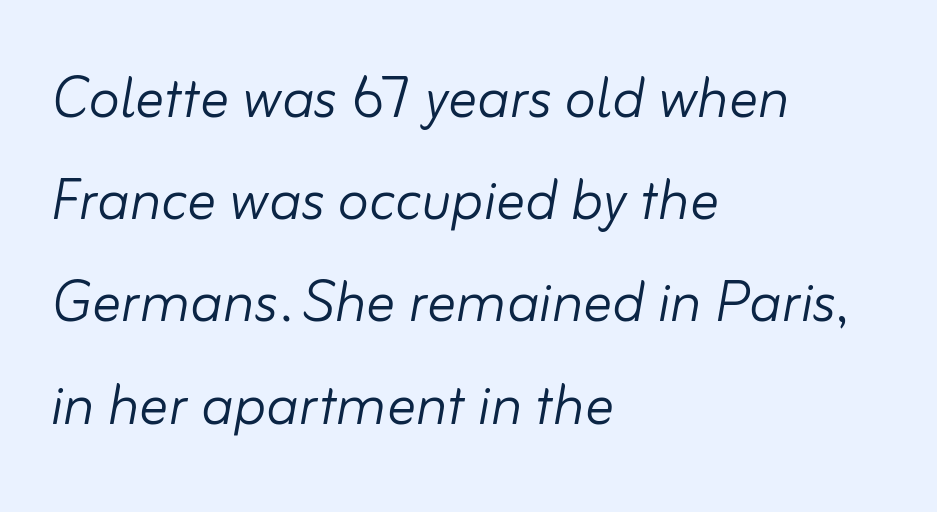
The image shows 72 px light type, italic (leaning right); set left-aligned, normal line spacing (1.42x), normal letter spacing, not underlined; low stroke contrast and a small x-height.
